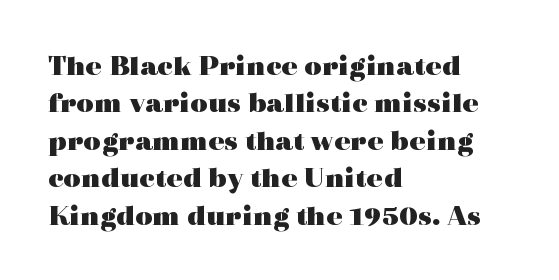
The image shows 30 px heavy, wide serif type, upright; set left-aligned, normal line spacing (1.25x), normal letter spacing, not underlined; a medium x-height.
